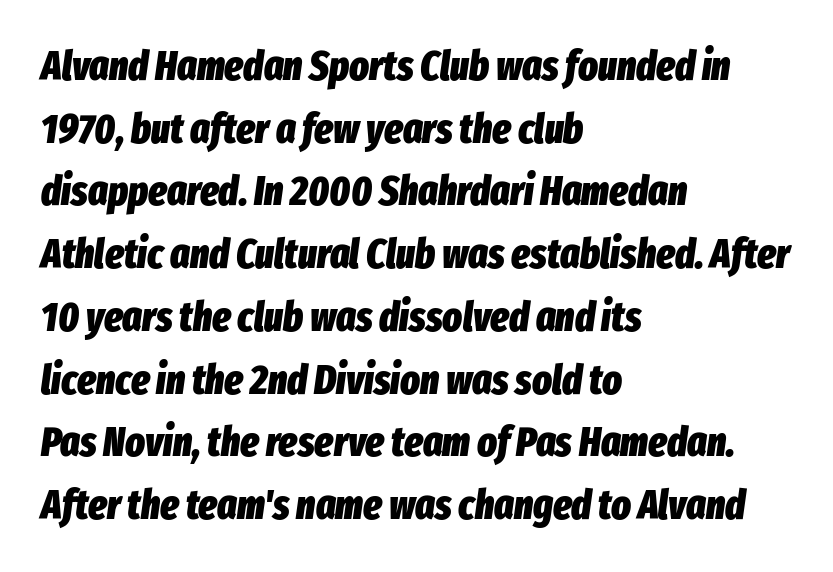
In CSS terms this would be text-align: left. Compared with ordinary roman type, these characters are visibly tilted. The face used here is proportionally spaced, like ordinary book or web type. Chunky letters — that's bold for sure. The specimen omits any rule beneath the text block's lines. Quick note: interline space is typical.
